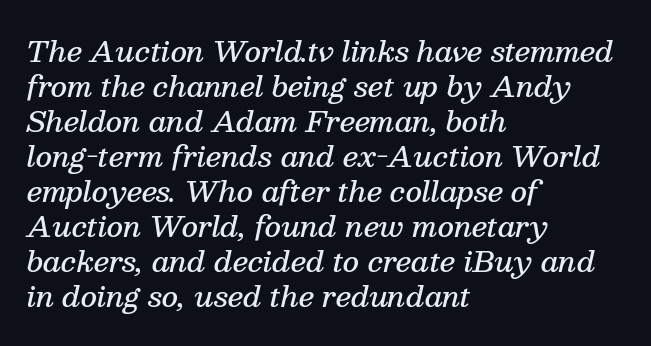
{"serif": "yes", "italic": "yes", "lean": "right", "slant_degrees": 13, "bold": "semi", "weight": "semibold", "width": "normal", "stroke_contrast": "medium", "x_height": "medium", "monospaced": "no", "underline": "no", "align": "left", "line_spacing": "normal", "line_spacing_ratio": 1.25, "letter_spacing": "normal", "letter_spacing_em": 0.0, "glyph_px": 28}
